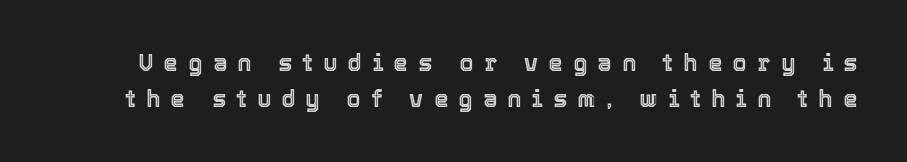
Q: Is the text italic (slanted)? A: No, it is upright.
Q: Is the text underlined? A: No.
Q: Is the spacing between letters normal or unusually wide? A: Unusually wide.
Q: Is the spacing between lines tight, normal or loose? A: Normal.
